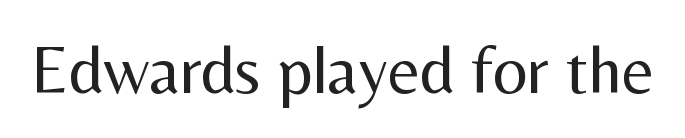
Vertical stems look standard width or narrower in stroke. Descender tails drop into unmarked territory. The horizontal fit of the characters is conventional and even. Character widths vary here, with narrow letters taking less room than wide ones. I'd call this a sans setting — the letters go barefoot. It's the straight-up-and-down kind of type.
